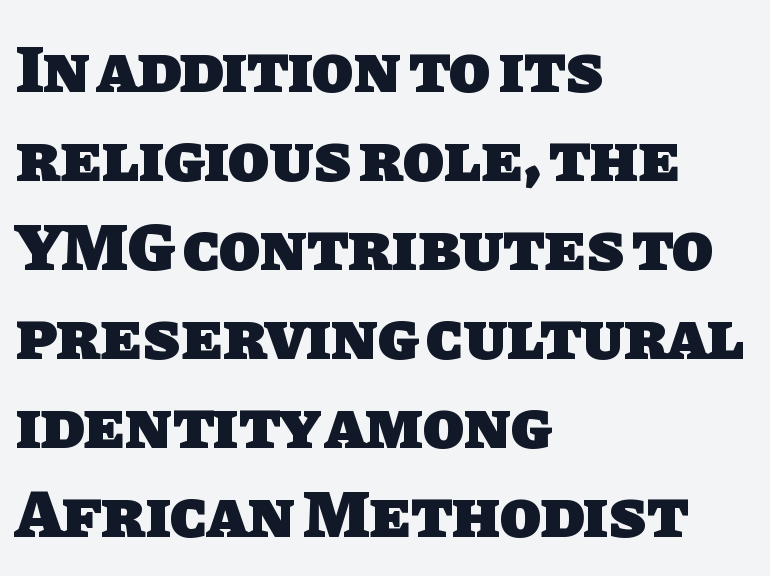
{"serif": "no", "bold": "yes", "weight": "heavy", "width": "normal", "stroke_contrast": "low", "x_height": "large", "monospaced": "no", "underline": "no", "align": "left", "line_spacing": "normal", "line_spacing_ratio": 1.31, "letter_spacing": "normal", "letter_spacing_em": 0.0, "glyph_px": 68}
